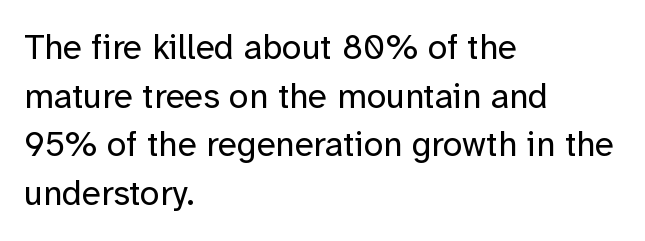
{"serif": "no", "italic": "no", "bold": "no", "weight": "regular", "width": "normal", "stroke_contrast": "low", "x_height": "medium", "monospaced": "no", "underline": "no", "align": "left", "line_spacing": "normal", "line_spacing_ratio": 1.39, "letter_spacing": "normal", "letter_spacing_em": 0.0, "glyph_px": 35}
